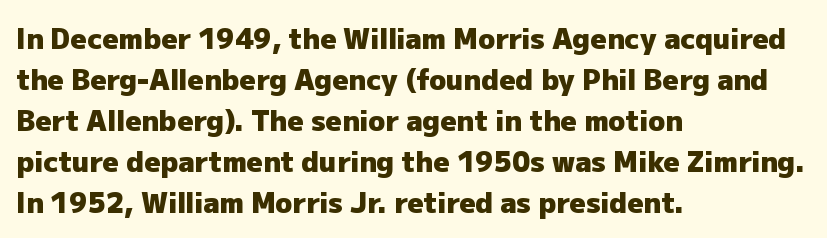
Italic: no, the glyphs are upright roman. In CSS terms this would be text-align: left. Heavy-handed strokes throughout: this text is bold. Nothing sits at the stroke ends, so this counts as sans-serif.
